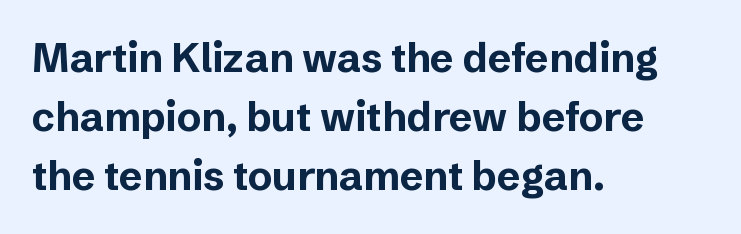
Q: Is the text bold? A: Yes.
Q: Is the text italic (slanted)? A: No, it is upright.
Q: Is the typeface a serif or a sans-serif typeface? A: Sans-serif.
Q: Is the text underlined? A: No.
Q: How is the paragraph aligned? A: Left-aligned.
Q: Is the spacing between letters normal or unusually wide? A: Normal.
Q: Is the spacing between lines tight, normal or loose? A: Normal.
Q: Width (condensed, normal, or wide)? A: Normal.
Q: Stroke contrast? A: Low.
Q: x-height? A: Medium.
Q: Monospaced? A: No.
